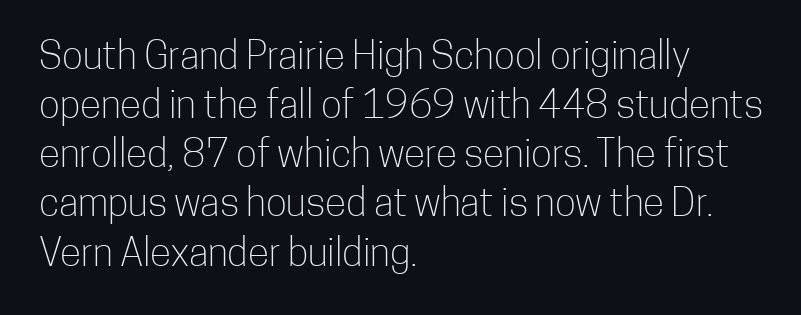
Posture: upright roman. A classic flush-left, rag-right setting is used for this passage. The passage shown is typeset with a sans-serif family. The gap between lines stays unmarked.
